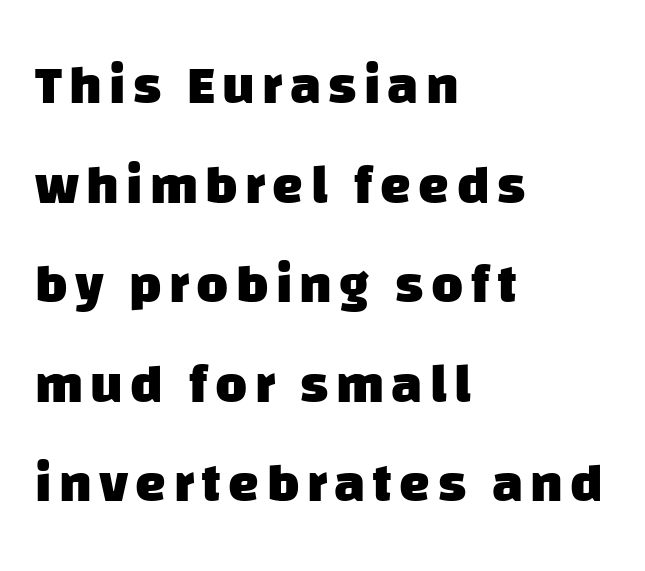
The image shows 55 px heavy sans-serif type; set left-aligned, line spacing 1.81x, not underlined; low stroke contrast and a large x-height.
